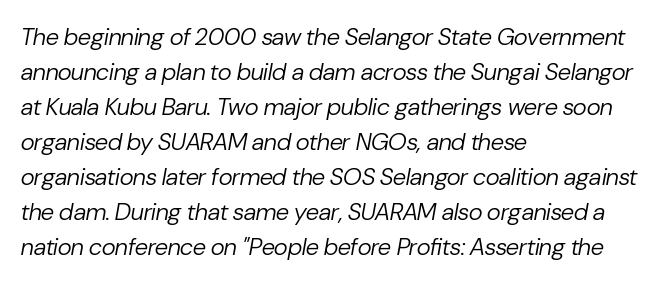
{"italic": "yes", "lean": "right", "slant_degrees": 10, "bold": "no", "underline": "no", "align": "left", "line_spacing": "normal", "line_spacing_ratio": 1.46, "letter_spacing": "normal", "letter_spacing_em": 0.0, "glyph_px": 24}
